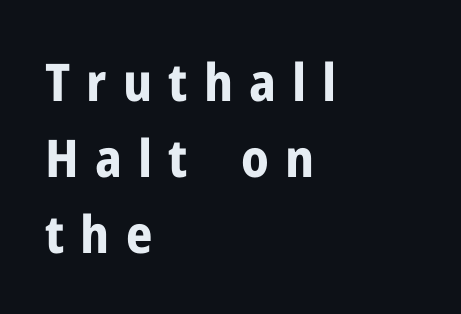
{"serif": "no", "italic": "no", "bold": "yes", "weight": "bold", "width": "normal", "stroke_contrast": "low", "x_height": "medium", "monospaced": "no", "underline": "no", "align": "left", "line_spacing": "normal", "line_spacing_ratio": 1.46, "letter_spacing": "wide", "letter_spacing_em": 0.31, "glyph_px": 52}
